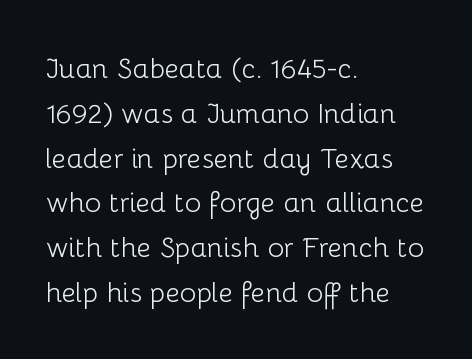
The image shows 28 px light sans-serif type, upright; set left-aligned, normal line spacing (1.6x), normal letter spacing, not underlined; low stroke contrast and a medium x-height.
